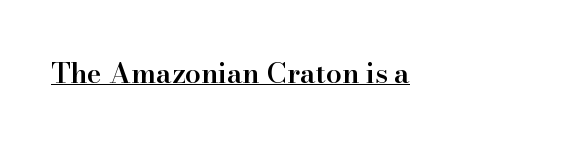
Posture: vertical. This sample has the flowing, uneven cadence of proportional lettering. The letters are semibold — heavier than regular but short of a full bold. How are the letters spaced? Ordinarily, with no added tracking. Font category for this specimen: serif. A rule runs beneath these lines of type.
